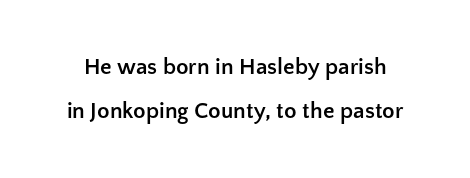
{"italic": "no", "bold": "yes", "underline": "no", "line_spacing": "loose", "line_spacing_ratio": 1.91, "letter_spacing": "normal", "letter_spacing_em": 0.0, "glyph_px": 23}
